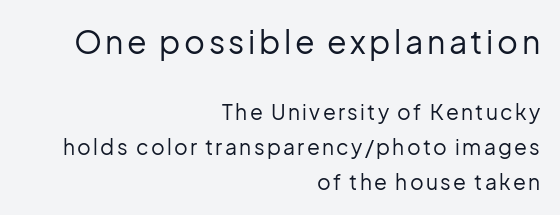
{"serif": "no", "italic": "no", "bold": "no", "weight": "regular", "width": "normal", "stroke_contrast": "low", "x_height": "medium", "monospaced": "no", "underline": "no", "align": "right", "line_spacing": "normal", "line_spacing_ratio": 1.65, "larger_block": "first", "size_ratio": 1.52, "glyph_px": 32}
